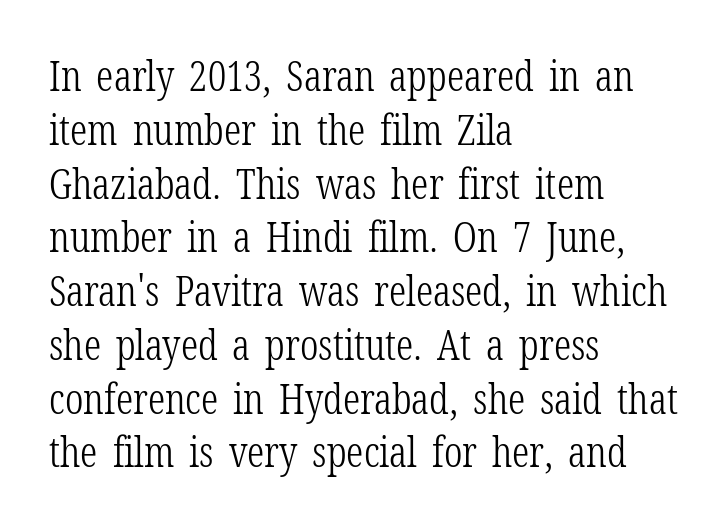
{"serif": "yes", "italic": "no", "bold": "no", "weight": "light", "width": "condensed", "stroke_contrast": "low", "x_height": "medium", "monospaced": "no", "underline": "no", "align": "left", "line_spacing": "normal", "line_spacing_ratio": 1.28, "letter_spacing": "normal", "letter_spacing_em": 0.0, "glyph_px": 42}
